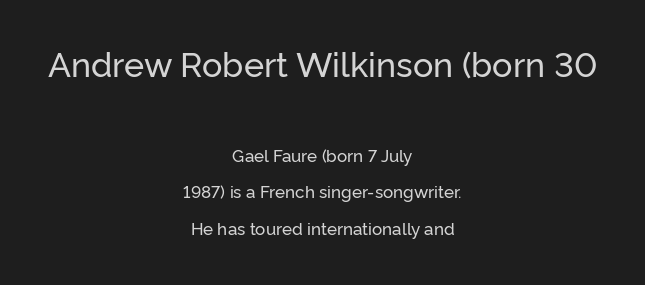
{"serif": "no", "italic": "no", "width": "normal", "stroke_contrast": "low", "x_height": "medium", "monospaced": "no", "underline": "no", "align": "center", "line_spacing": "loose", "line_spacing_ratio": 2.16, "letter_spacing": "normal", "letter_spacing_em": 0.0, "larger_block": "first", "size_ratio": 2.0, "glyph_px": 34}
